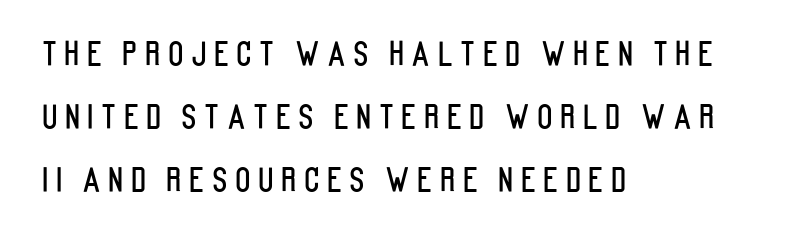
Q: Is the text italic (slanted)? A: No, it is upright.
Q: Is the typeface a serif or a sans-serif typeface? A: Sans-serif.
Q: Is the text underlined? A: No.
Q: How is the paragraph aligned? A: Left-aligned.
Q: Is the spacing between letters normal or unusually wide? A: Unusually wide.
Q: Is the spacing between lines tight, normal or loose? A: Loose.
Q: Width (condensed, normal, or wide)? A: Condensed.
Q: Stroke contrast? A: Low.
Q: x-height? A: Large.
Q: Monospaced? A: No.
